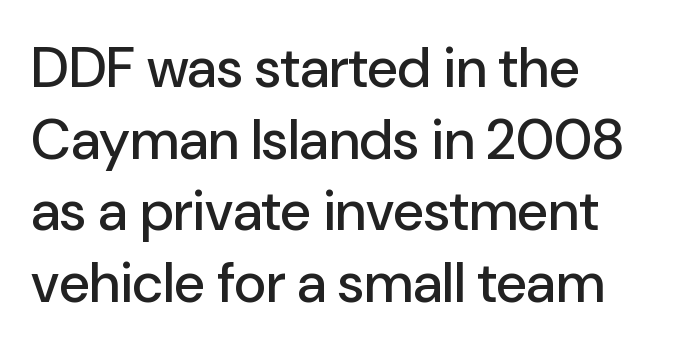
Is this a fixed-width face? No — the glyphs have proportional, varying widths. The horizontal fit of the characters is conventional and even. The lettering holds an erect, upright posture throughout. One-word summary of the alignment: left.
